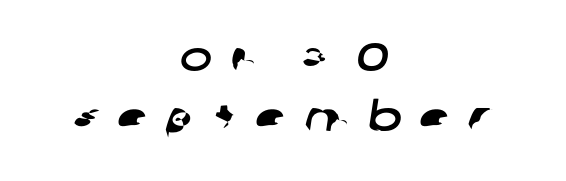
Q: Is the typeface a serif or a sans-serif typeface? A: Sans-serif.
Q: Is the text underlined? A: No.
Q: How is the paragraph aligned? A: Centered.
Q: Is the spacing between letters normal or unusually wide? A: Unusually wide.
Q: Is the spacing between lines tight, normal or loose? A: Normal.
Q: Width (condensed, normal, or wide)? A: Wide.
Q: Stroke contrast? A: Low.
Q: x-height? A: Large.
Q: Monospaced? A: No.
